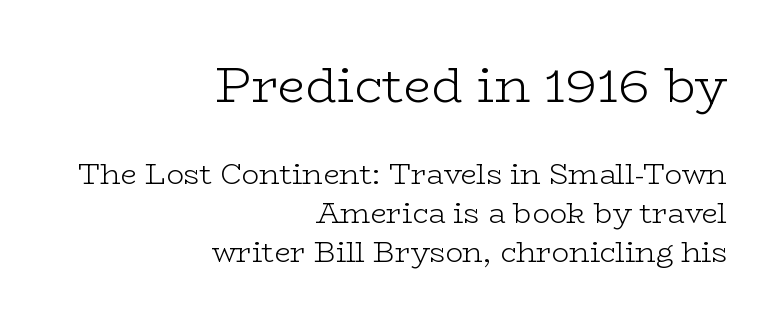
The image shows 50 px light, wide serif type, upright; set right-aligned, normal line spacing (1.33x), normal letter spacing, not underlined; the first (top) block is 1.72x larger; low stroke contrast and a medium x-height.
